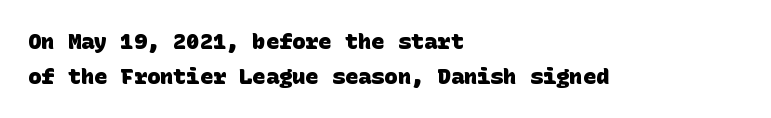
Q: Is the text bold? A: Yes.
Q: Is the text underlined? A: No.
Q: How is the paragraph aligned? A: Left-aligned.
Q: Is the spacing between letters normal or unusually wide? A: Normal.
Q: Is the spacing between lines tight, normal or loose? A: Normal.
